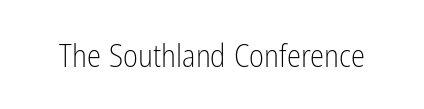
The image shows 32 px light, condensed sans-serif type, upright; set normal letter spacing, not underlined; low stroke contrast and a medium x-height.
